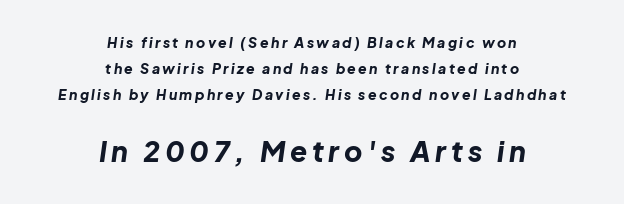
{"italic": "yes", "lean": "right", "slant_degrees": 8, "bold": "yes", "weight": "bold", "width": "normal", "stroke_contrast": "low", "x_height": "medium", "monospaced": "no", "underline": "no", "align": "center", "line_spacing_ratio": 1.85, "larger_block": "second", "size_ratio": 2.0, "glyph_px": 28}
